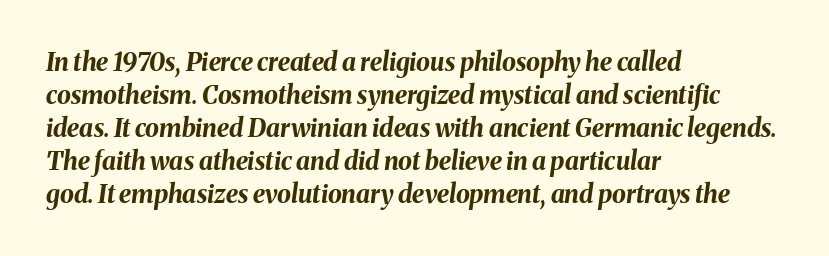
{"italic": "yes", "lean": "right", "slant_degrees": 8, "bold": "yes", "underline": "no", "align": "left", "line_spacing": "normal", "line_spacing_ratio": 1.32, "letter_spacing": "normal", "letter_spacing_em": 0.0, "glyph_px": 25}
